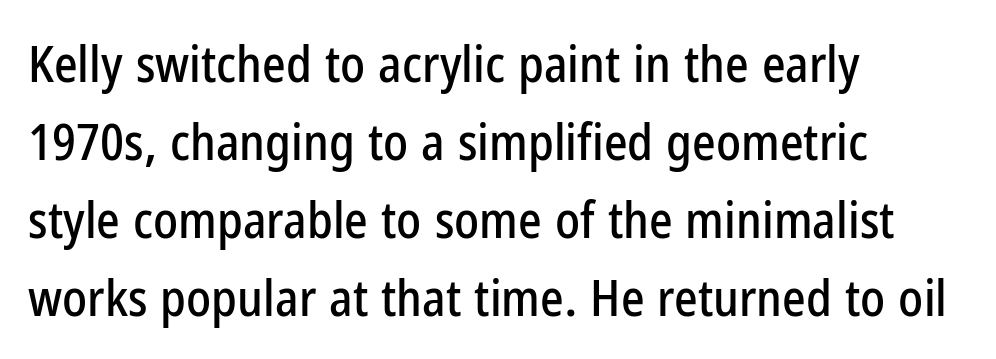
{"serif": "no", "italic": "no", "width": "condensed", "stroke_contrast": "low", "x_height": "medium", "monospaced": "no", "underline": "no", "align": "left", "line_spacing": "normal", "line_spacing_ratio": 1.56, "letter_spacing": "normal", "letter_spacing_em": 0.0, "glyph_px": 50}
